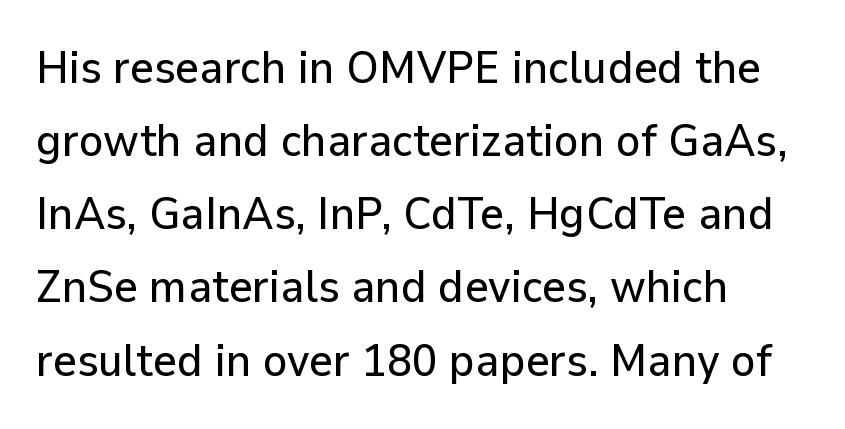
{"serif": "no", "italic": "no", "width": "normal", "stroke_contrast": "low", "x_height": "medium", "monospaced": "no", "underline": "no", "align": "left", "line_spacing": "normal", "line_spacing_ratio": 1.59, "letter_spacing": "normal", "letter_spacing_em": 0.0, "glyph_px": 46}
